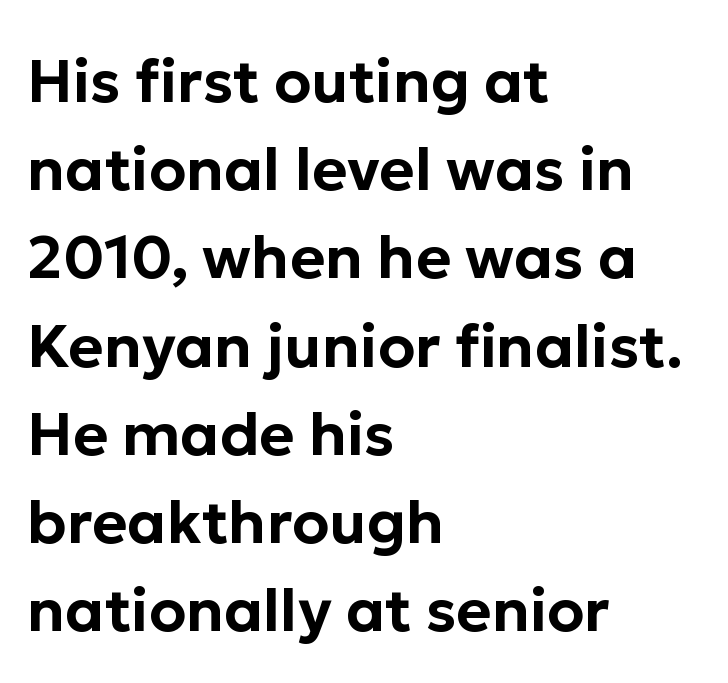
The image shows 60 px sans-serif type, upright; set left-aligned, normal line spacing (1.47x), normal letter spacing, not underlined; low stroke contrast and a medium x-height.
